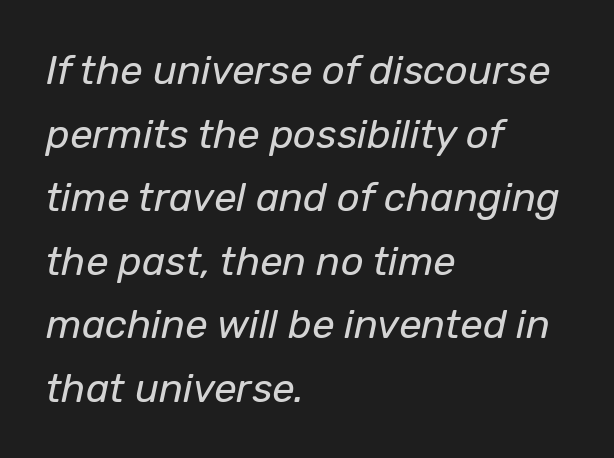
Q: Is the text bold? A: No.
Q: Is the text italic (slanted)? A: Yes, it leans right by about 12 degrees.
Q: Is the text underlined? A: No.
Q: How is the paragraph aligned? A: Left-aligned.
Q: Is the spacing between letters normal or unusually wide? A: Normal.
Q: Is the spacing between lines tight, normal or loose? A: Normal.
Q: Width (condensed, normal, or wide)? A: Normal.
Q: Stroke contrast? A: Low.
Q: x-height? A: Medium.
Q: Monospaced? A: No.
